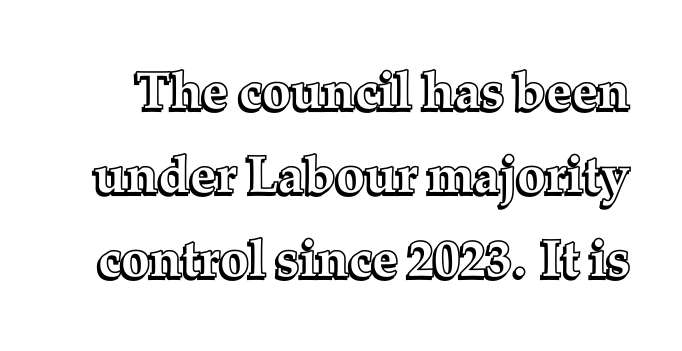
{"italic": "no", "width": "normal", "x_height": "medium", "monospaced": "no", "underline": "no", "line_spacing": "normal", "line_spacing_ratio": 1.62, "letter_spacing": "normal", "letter_spacing_em": 0.0, "glyph_px": 52}
